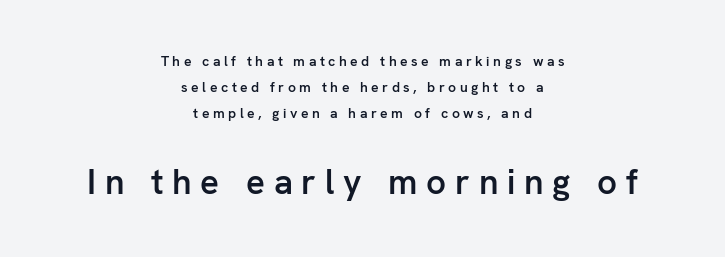
The image shows 35 px semibold sans-serif type, upright; set centered, line spacing 1.87x, unusually wide letter spacing (+0.25 em), not underlined; the second (bottom) block is 2.5x larger; low stroke contrast and a medium x-height.
